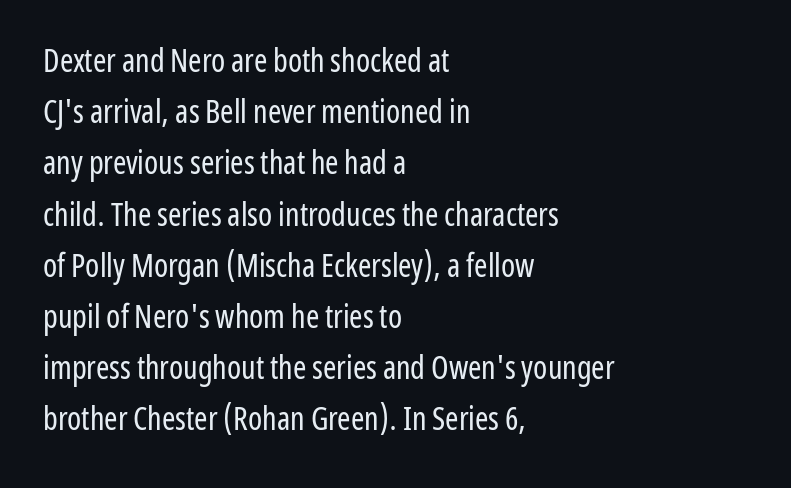
Between one letter and the next there's only the usual sliver of space. The face used here is proportionally spaced, like ordinary book or web type. Bare-footed words on every line. A typesetter would label this face a sans. Horizontally, the lines are justified to the leading edge only.
